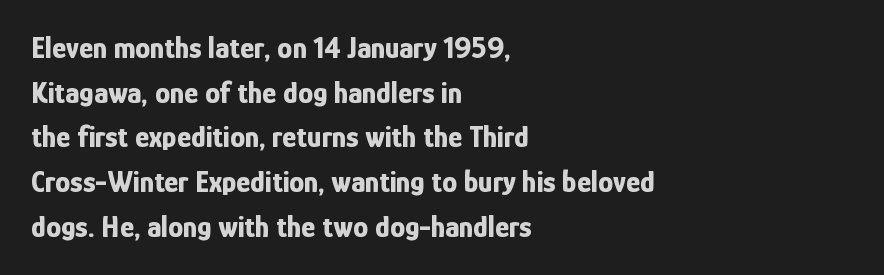
The image shows 30 px bold, condensed sans-serif type, upright; set left-aligned, normal line spacing (1.49x), normal letter spacing, not underlined; low stroke contrast and a medium x-height.
